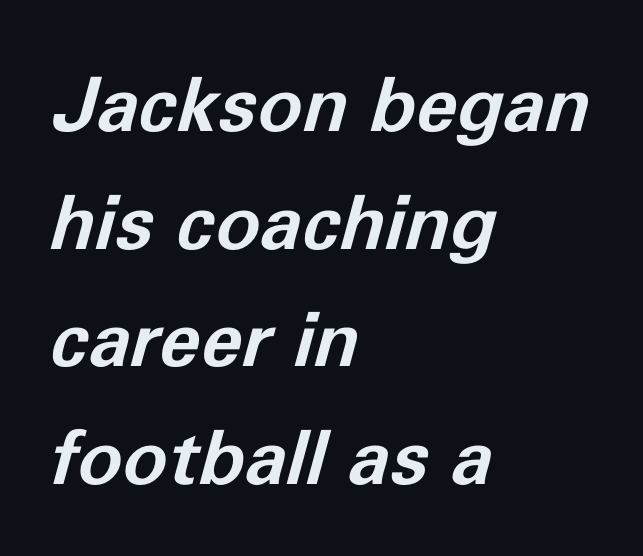
Do the characters align in a grid? No, the font is proportional. The space between consecutive lines is moderate. A clean baseline with only descenders dipping below it. This sample uses plain, unmodified letter spacing. All the whitespace from short lines collects on the right. Pretty heavy lettering here — definitely bold.
